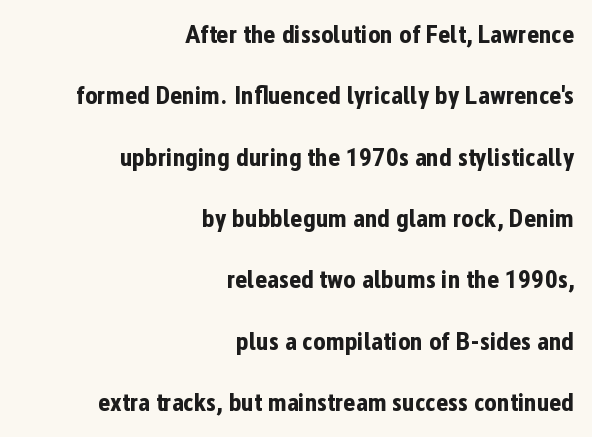
{"italic": "no", "bold": "yes", "underline": "no", "align": "right", "line_spacing": "loose", "line_spacing_ratio": 2.36, "letter_spacing": "normal", "letter_spacing_em": 0.0, "glyph_px": 26}
